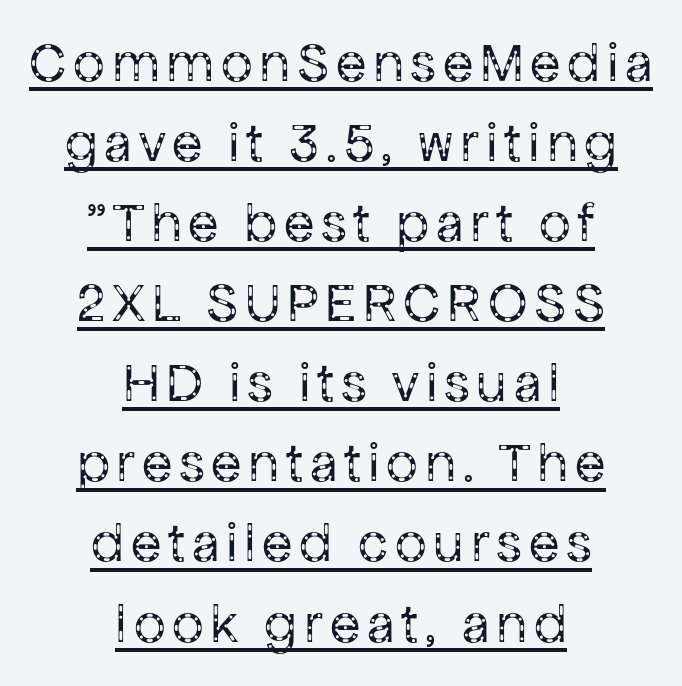
Q: Is the text bold? A: No.
Q: Is the text italic (slanted)? A: No, it is upright.
Q: Is the typeface a serif or a sans-serif typeface? A: Sans-serif.
Q: Is the text underlined? A: Yes.
Q: How is the paragraph aligned? A: Centered.
Q: Is the spacing between lines tight, normal or loose? A: Normal.
Q: Width (condensed, normal, or wide)? A: Normal.
Q: Stroke contrast? A: Low.
Q: x-height? A: Medium.
Q: Monospaced? A: No.
